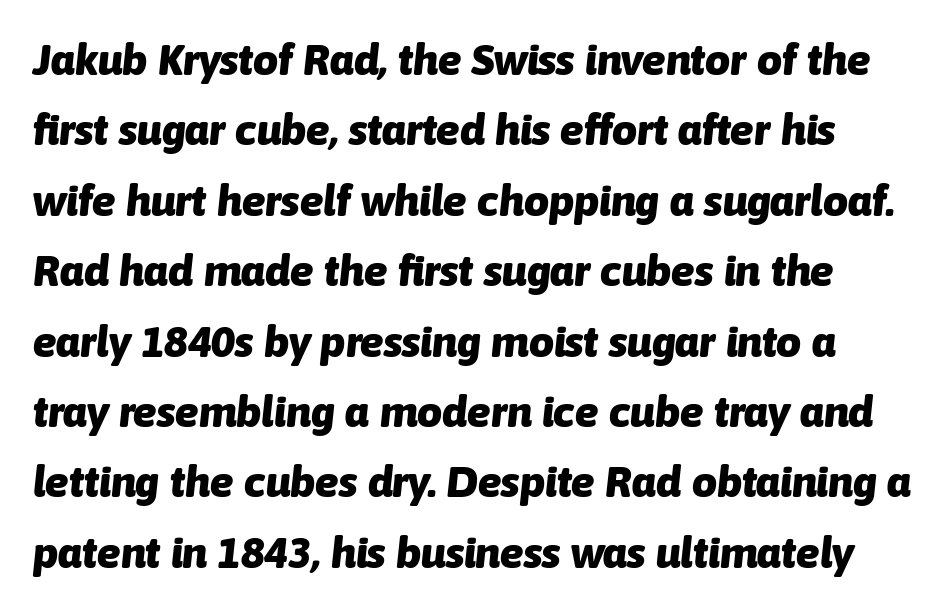
The image shows 44 px heavy type, italic (leaning right); set normal line spacing (1.6x), normal letter spacing, not underlined; low stroke contrast and a medium x-height.
